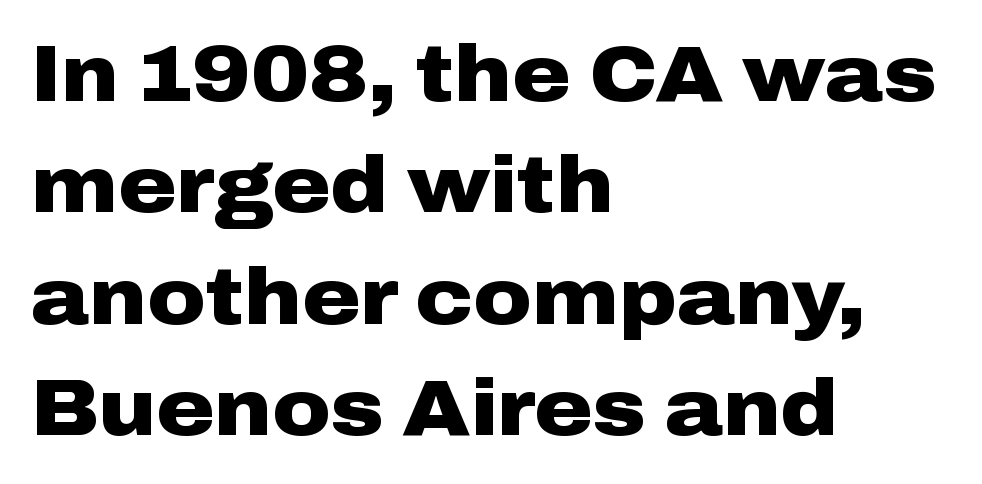
The image shows 79 px heavy, wide sans-serif type, upright; set left-aligned, normal line spacing (1.41x), normal letter spacing, not underlined; low stroke contrast and a medium x-height.
